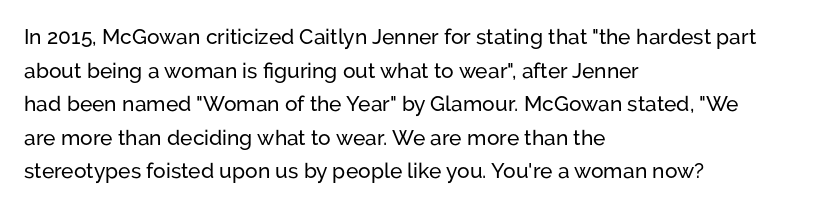
Between one letter and the next there's only the usual sliver of space. The baseline area is clear. Vertically, the passage feels balanced, rows spaced as you'd expect. This sample is left-justified, so line endings fall wherever the words run out.
